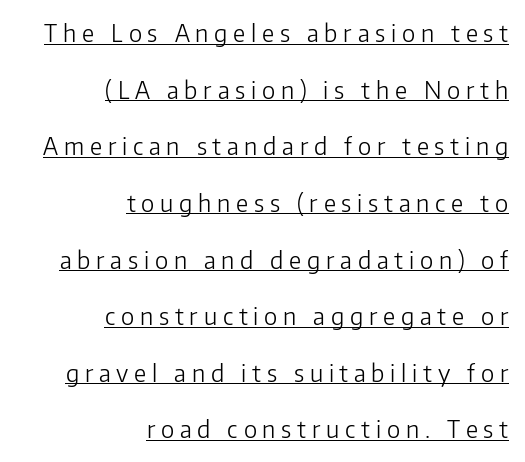
Q: Is the text bold? A: No.
Q: Is the text italic (slanted)? A: No, it is upright.
Q: Is the text underlined? A: Yes.
Q: How is the paragraph aligned? A: Right-aligned.
Q: Is the spacing between letters normal or unusually wide? A: Unusually wide.
Q: Is the spacing between lines tight, normal or loose? A: Loose.
